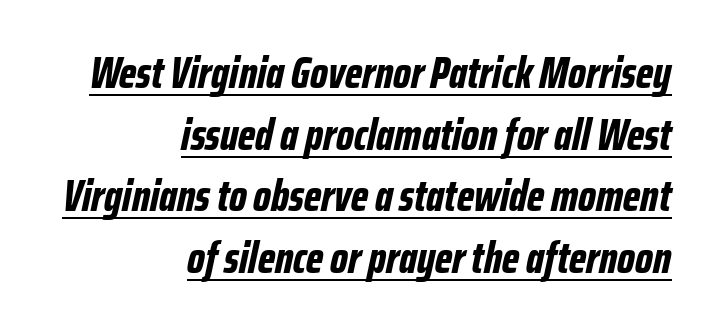
The image shows 45 px bold, condensed type, italic (leaning right); set right-aligned, normal line spacing (1.37x), normal letter spacing, underlined; low stroke contrast and a medium x-height.
